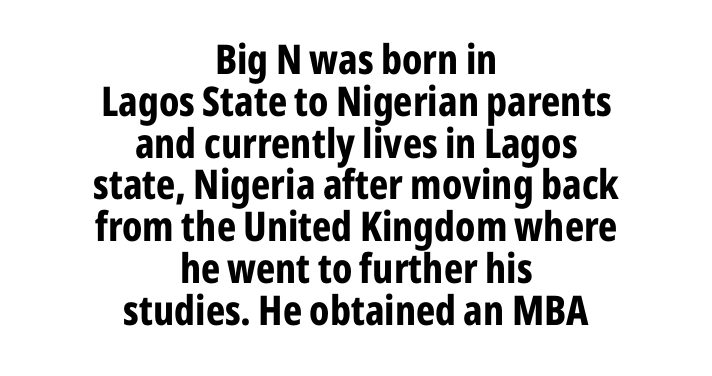
{"serif": "no", "italic": "no", "bold": "yes", "weight": "bold", "width": "condensed", "stroke_contrast": "low", "x_height": "medium", "monospaced": "no", "underline": "no", "align": "center", "line_spacing": "tight", "line_spacing_ratio": 1.02, "letter_spacing": "normal", "letter_spacing_em": 0.0, "glyph_px": 41}
